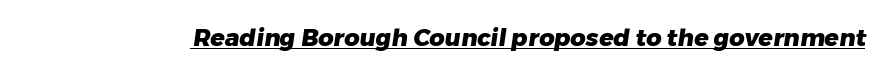
{"bold": "yes", "underline": "yes", "letter_spacing": "normal", "letter_spacing_em": 0.0, "glyph_px": 24}
